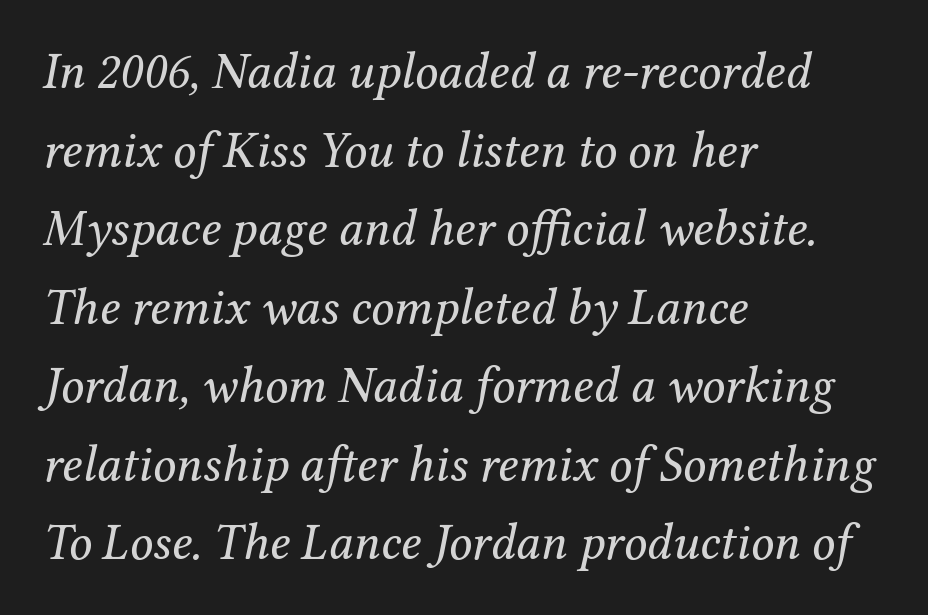
Q: Is the text bold? A: No.
Q: Is the text italic (slanted)? A: Yes, it leans right by about 12 degrees.
Q: Is the typeface a serif or a sans-serif typeface? A: Serif.
Q: Is the text underlined? A: No.
Q: How is the paragraph aligned? A: Left-aligned.
Q: Is the spacing between letters normal or unusually wide? A: Normal.
Q: Is the spacing between lines tight, normal or loose? A: Normal.
Q: Width (condensed, normal, or wide)? A: Normal.
Q: Stroke contrast? A: Medium.
Q: x-height? A: Medium.
Q: Monospaced? A: No.
